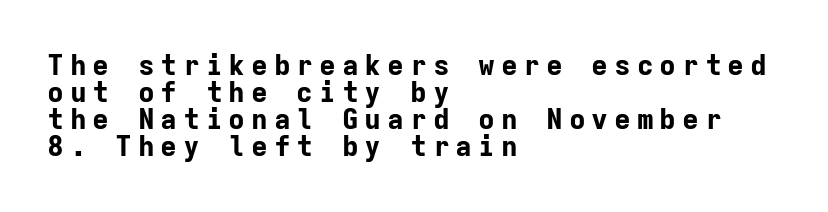
{"serif": "no", "italic": "no", "bold": "yes", "weight": "bold", "width": "normal", "stroke_contrast": "low", "x_height": "medium", "monospaced": "yes", "underline": "no", "align": "left", "line_spacing": "tight", "line_spacing_ratio": 0.97, "letter_spacing": "wide", "letter_spacing_em": 0.21, "glyph_px": 28}
